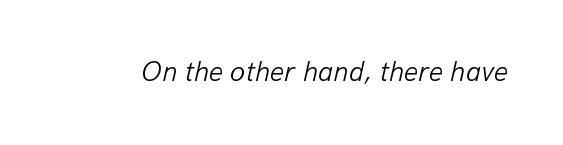
Q: Is the text bold? A: No.
Q: Is the text italic (slanted)? A: Yes, it leans right by about 13 degrees.
Q: Is the text underlined? A: No.
Q: Is the spacing between letters normal or unusually wide? A: Normal.
Q: Width (condensed, normal, or wide)? A: Normal.
Q: Stroke contrast? A: Low.
Q: x-height? A: Medium.
Q: Monospaced? A: No.
